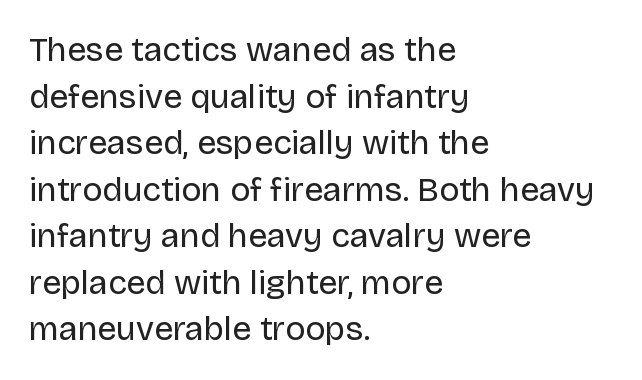
{"serif": "no", "italic": "no", "bold": "no", "weight": "regular", "width": "normal", "stroke_contrast": "low", "x_height": "large", "monospaced": "no", "underline": "no", "align": "left", "line_spacing": "normal", "line_spacing_ratio": 1.37, "letter_spacing": "normal", "letter_spacing_em": 0.0, "glyph_px": 34}
